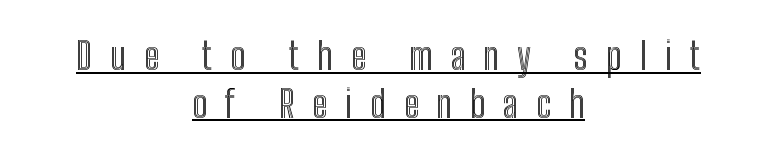
The image shows 37 px condensed type, upright; set centered, normal line spacing (1.29x), unusually wide letter spacing (+0.48 em), underlined; a medium x-height.
